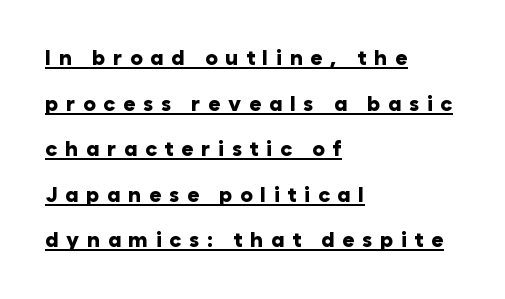
The image shows 21 px bold type, upright; set left-aligned, loose line spacing (2.17x), unusually wide letter spacing (+0.36 em), underlined.
